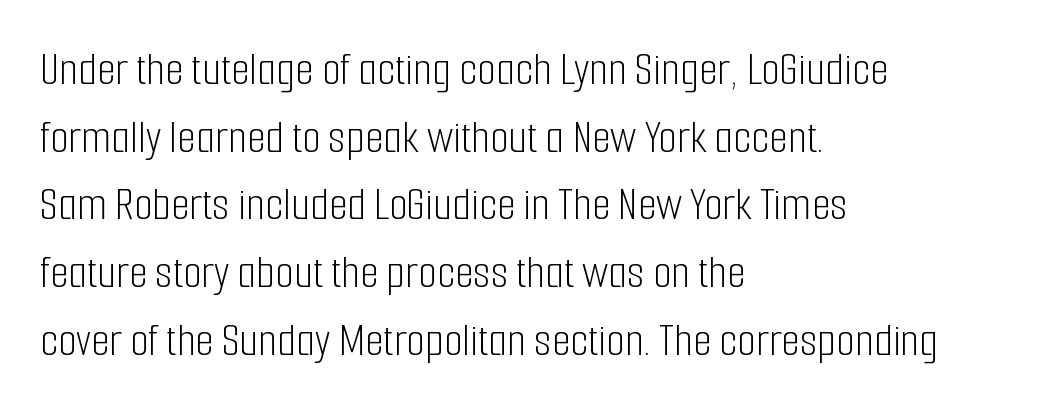
What's the leading like? Ordinary, nothing unusual. What stands out about the letter spacing? Nothing — it is the standard amount. Reading down the block, your eye returns to a fixed left position each line. Descenders hang freely into open space.
